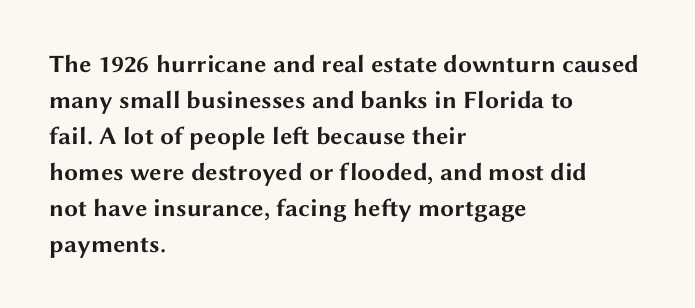
{"italic": "no", "bold": "yes", "underline": "no", "align": "left", "line_spacing": "normal", "line_spacing_ratio": 1.44, "letter_spacing": "normal", "letter_spacing_em": 0.0, "glyph_px": 25}
